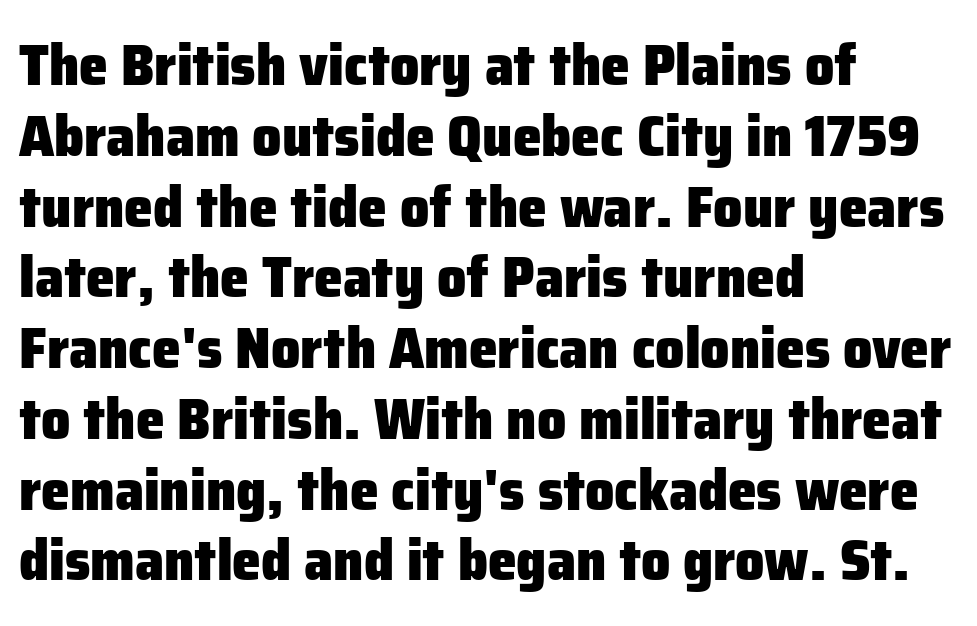
Bare-footed words on every line. Letterform terminals end flat and unadorned throughout the passage. Reading down the block, your eye returns to a fixed left position each line. These lines keep a tight, regular rhythm from letter to letter.
